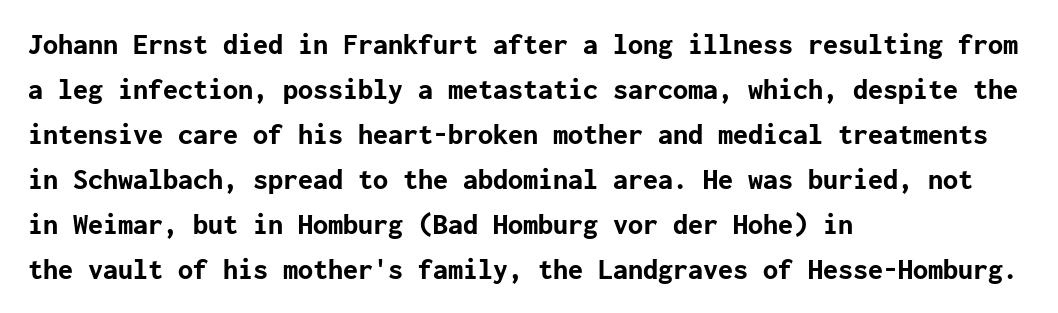
The image shows 30 px bold sans-serif type, upright; set left-aligned, normal line spacing (1.5x), normal letter spacing, not underlined; low stroke contrast and a medium x-height.
